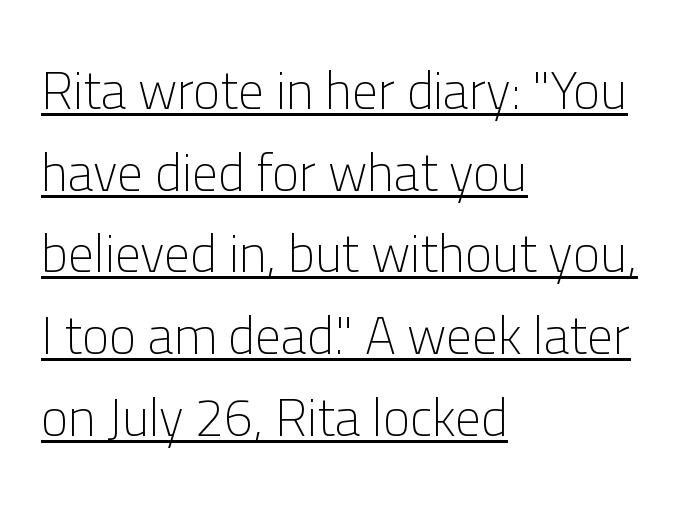
The image shows 52 px light sans-serif type, upright; set left-aligned, normal line spacing (1.57x), normal letter spacing, underlined; low stroke contrast and a medium x-height.
